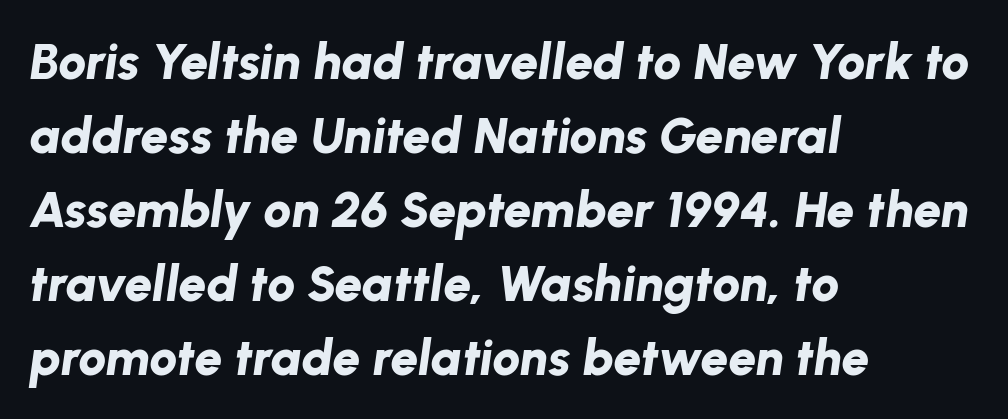
Q: Is the text bold? A: Yes.
Q: Is the text italic (slanted)? A: Yes, it leans right by about 8 degrees.
Q: Is the text underlined? A: No.
Q: How is the paragraph aligned? A: Left-aligned.
Q: Is the spacing between letters normal or unusually wide? A: Normal.
Q: Is the spacing between lines tight, normal or loose? A: Normal.
Q: Width (condensed, normal, or wide)? A: Normal.
Q: Stroke contrast? A: Low.
Q: x-height? A: Medium.
Q: Monospaced? A: No.
